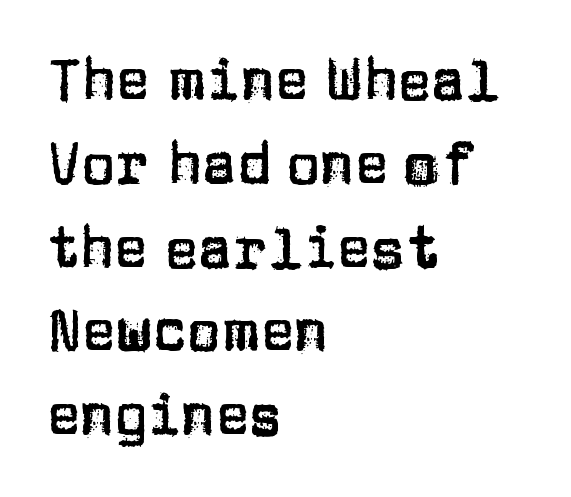
Q: Is the text italic (slanted)? A: No, it is upright.
Q: Is the typeface a serif or a sans-serif typeface? A: Sans-serif.
Q: Is the text underlined? A: No.
Q: How is the paragraph aligned? A: Left-aligned.
Q: Is the spacing between letters normal or unusually wide? A: Normal.
Q: Is the spacing between lines tight, normal or loose? A: Normal.
Q: Width (condensed, normal, or wide)? A: Normal.
Q: Stroke contrast? A: Low.
Q: x-height? A: Large.
Q: Monospaced? A: No.
